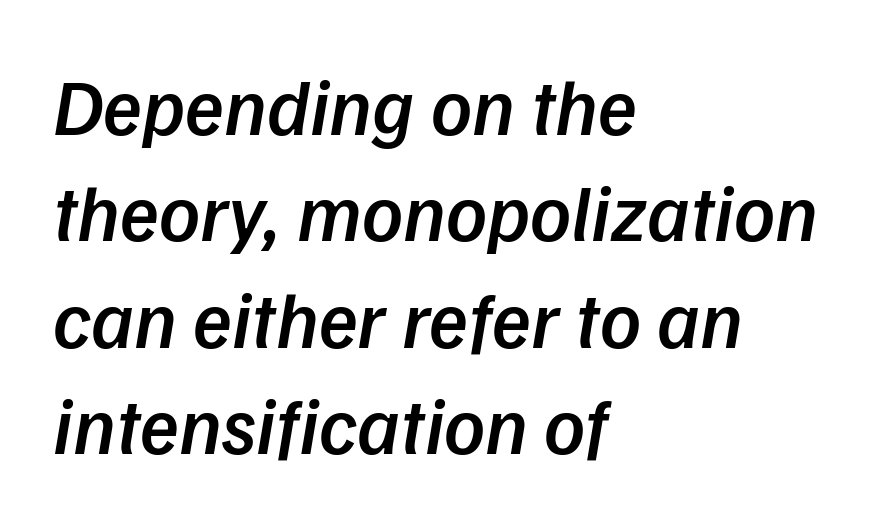
Q: Is the text bold? A: Semi-bold.
Q: Is the text italic (slanted)? A: Yes, it leans right by about 9 degrees.
Q: Is the text underlined? A: No.
Q: How is the paragraph aligned? A: Left-aligned.
Q: Is the spacing between letters normal or unusually wide? A: Normal.
Q: Is the spacing between lines tight, normal or loose? A: Normal.
Q: Width (condensed, normal, or wide)? A: Normal.
Q: Stroke contrast? A: Low.
Q: x-height? A: Medium.
Q: Monospaced? A: No.
